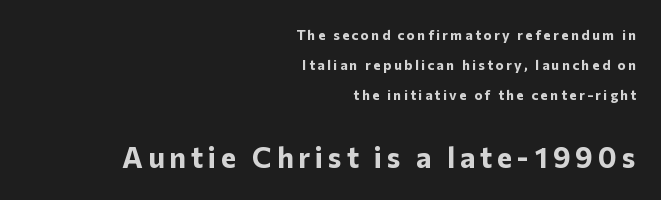
The image shows 29 px bold sans-serif type, upright; set right-aligned, loose line spacing (2.14x), not underlined; the second (bottom) block is 2.07x larger; low stroke contrast and a medium x-height.
